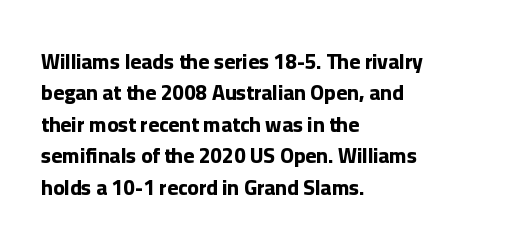
{"italic": "no", "bold": "yes", "underline": "no", "align": "left", "line_spacing": "normal", "line_spacing_ratio": 1.5, "letter_spacing": "normal", "letter_spacing_em": 0.0, "glyph_px": 21}
